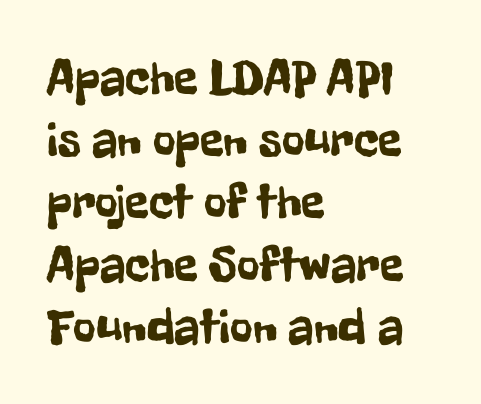
{"serif": "no", "italic": "no", "width": "condensed", "stroke_contrast": "low", "x_height": "medium", "monospaced": "no", "underline": "no", "align": "left", "line_spacing": "normal", "line_spacing_ratio": 1.27, "letter_spacing": "normal", "letter_spacing_em": 0.0, "glyph_px": 49}
